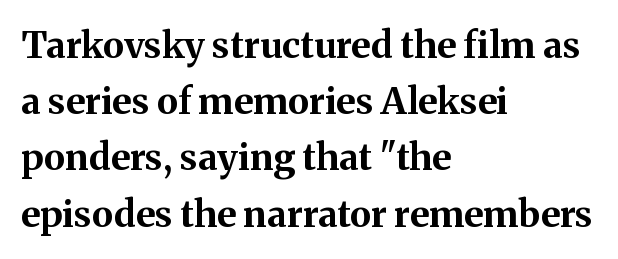
{"serif": "yes", "italic": "no", "bold": "yes", "weight": "bold", "width": "normal", "stroke_contrast": "medium", "x_height": "medium", "monospaced": "no", "underline": "no", "align": "left", "line_spacing": "normal", "line_spacing_ratio": 1.52, "letter_spacing": "normal", "letter_spacing_em": 0.0, "glyph_px": 37}
